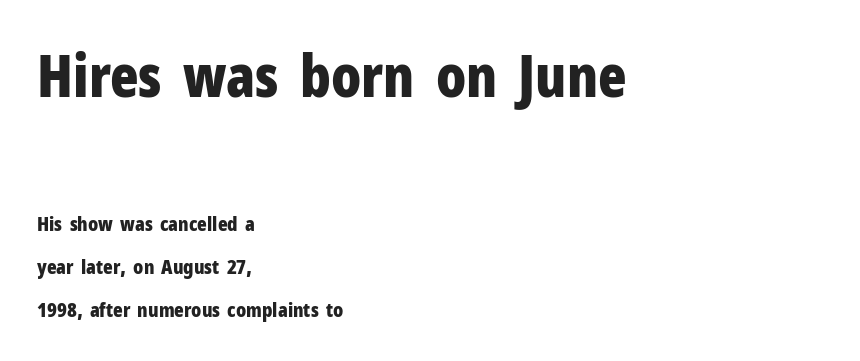
The image shows 59 px bold, condensed sans-serif type, upright; set left-aligned, loose line spacing (2.14x), normal letter spacing, not underlined; the first (top) block is 2.95x larger; low stroke contrast and a medium x-height.
